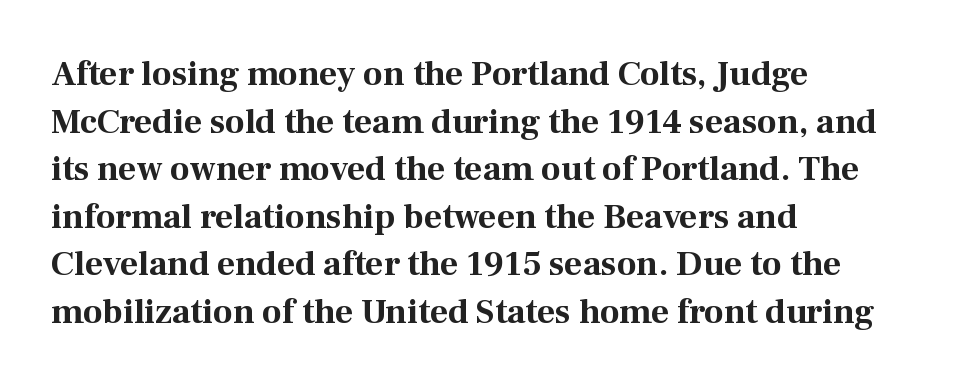
{"serif": "yes", "italic": "no", "bold": "yes", "weight": "bold", "width": "normal", "stroke_contrast": "medium", "x_height": "medium", "monospaced": "no", "underline": "no", "align": "left", "line_spacing": "normal", "line_spacing_ratio": 1.36, "letter_spacing": "normal", "letter_spacing_em": 0.0, "glyph_px": 35}
